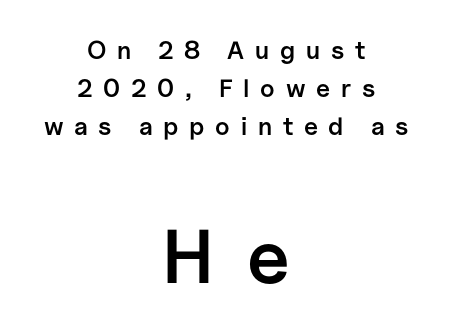
{"serif": "no", "italic": "no", "bold": "semi", "weight": "semibold", "width": "normal", "stroke_contrast": "low", "x_height": "medium", "monospaced": "no", "underline": "no", "align": "center", "line_spacing": "normal", "line_spacing_ratio": 1.52, "letter_spacing": "wide", "letter_spacing_em": 0.43, "larger_block": "second", "size_ratio": 3.04, "glyph_px": 76}
